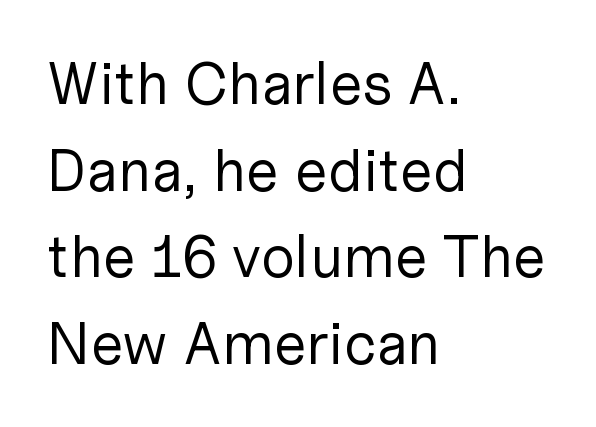
The image shows 59 px regular-weight sans-serif type, upright; set left-aligned, normal line spacing (1.47x), normal letter spacing, not underlined; low stroke contrast and a medium x-height.
